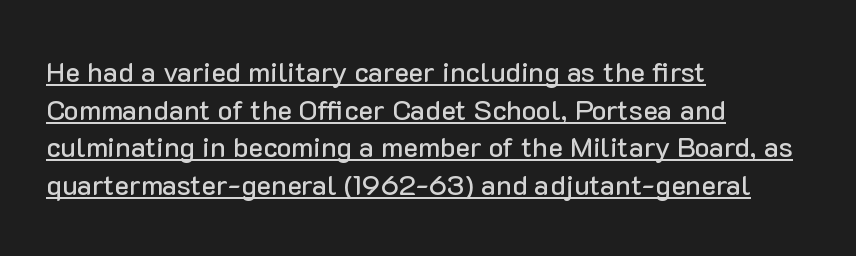
{"serif": "no", "italic": "no", "width": "normal", "stroke_contrast": "low", "x_height": "medium", "monospaced": "no", "underline": "yes", "align": "left", "line_spacing": "normal", "line_spacing_ratio": 1.34, "letter_spacing": "normal", "letter_spacing_em": 0.0, "glyph_px": 28}
